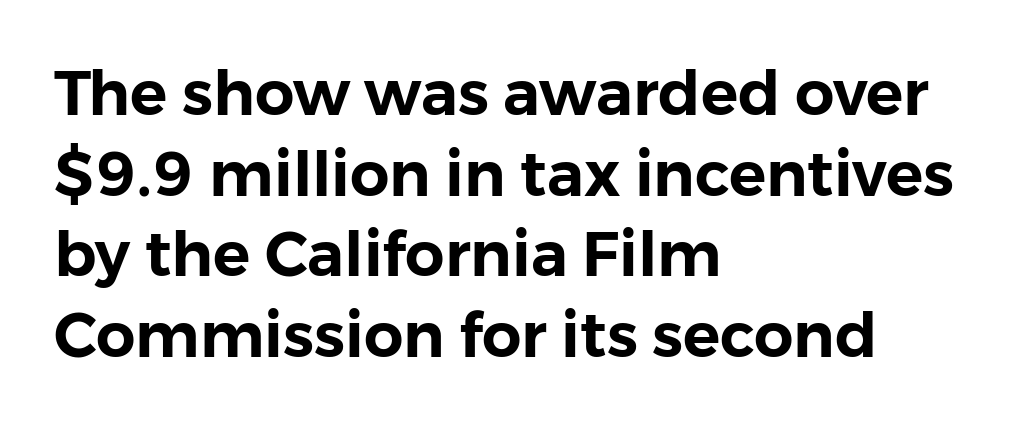
The image shows 62 px sans-serif type, upright; set left-aligned, normal line spacing (1.3x), normal letter spacing, not underlined; low stroke contrast and a medium x-height.
